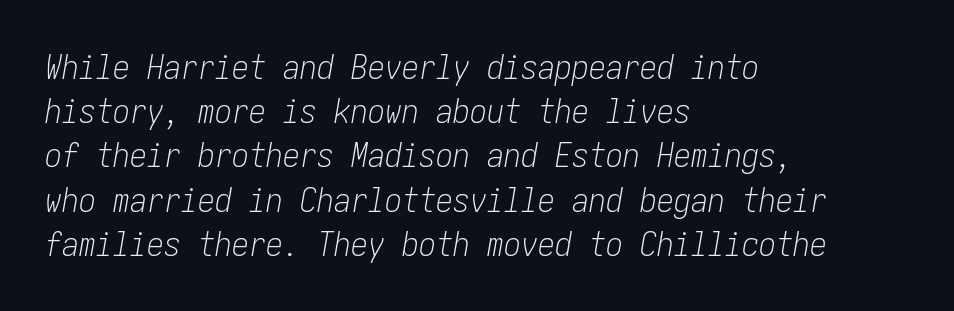
An italicized treatment has been applied to the whole sample. The compositor pushed each line to the left boundary. Look at the tracking — it's just the regular setting, nothing added. Regarding leading, the lines here are spaced in the standard way.
